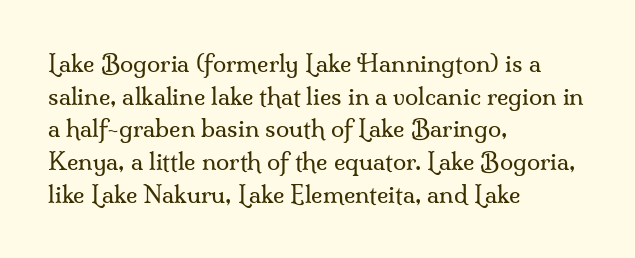
Q: Is the text bold? A: No.
Q: Is the text italic (slanted)? A: No, it is upright.
Q: Is the text underlined? A: No.
Q: How is the paragraph aligned? A: Left-aligned.
Q: Is the spacing between letters normal or unusually wide? A: Normal.
Q: Is the spacing between lines tight, normal or loose? A: Normal.
